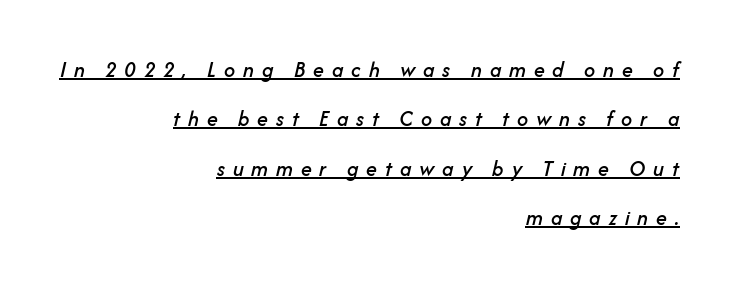
Q: Is the text italic (slanted)? A: Yes, it leans right by about 14 degrees.
Q: Is the text underlined? A: Yes.
Q: How is the paragraph aligned? A: Right-aligned.
Q: Is the spacing between letters normal or unusually wide? A: Unusually wide.
Q: Is the spacing between lines tight, normal or loose? A: Loose.
